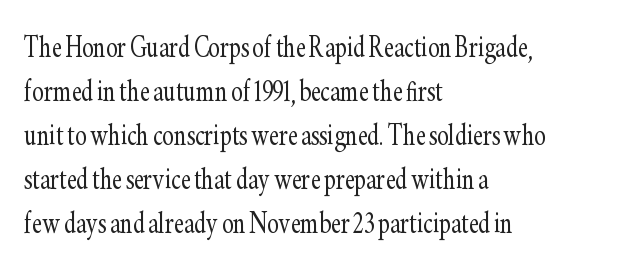
The image shows 35 px light, condensed serif type, upright; set left-aligned, normal line spacing (1.26x), normal letter spacing, not underlined; low stroke contrast and a small x-height.
